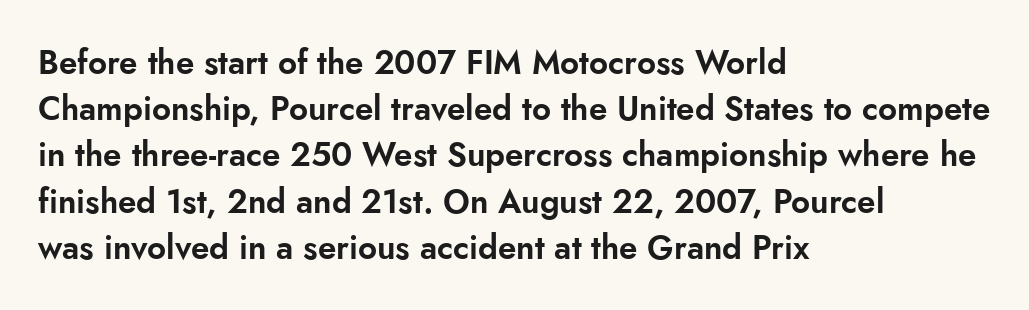
Q: Is the text italic (slanted)? A: No, it is upright.
Q: Is the typeface a serif or a sans-serif typeface? A: Sans-serif.
Q: Is the text underlined? A: No.
Q: How is the paragraph aligned? A: Left-aligned.
Q: Is the spacing between letters normal or unusually wide? A: Normal.
Q: Is the spacing between lines tight, normal or loose? A: Normal.
Q: Width (condensed, normal, or wide)? A: Normal.
Q: Stroke contrast? A: Low.
Q: x-height? A: Small.
Q: Monospaced? A: No.
